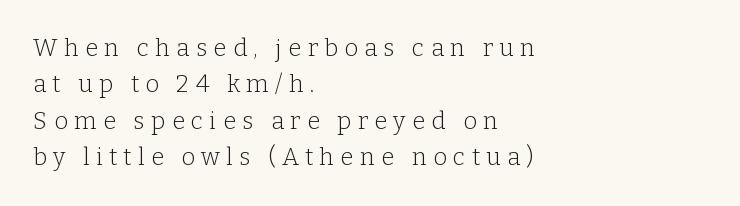
Look at the tracking — it's clearly loosened, letters drifting apart. Quick note: not italic, upright. The typeface has the unassuming heft of standard copy or less. Just letters on the line, the space beneath them empty. The space between consecutive lines is moderate.
